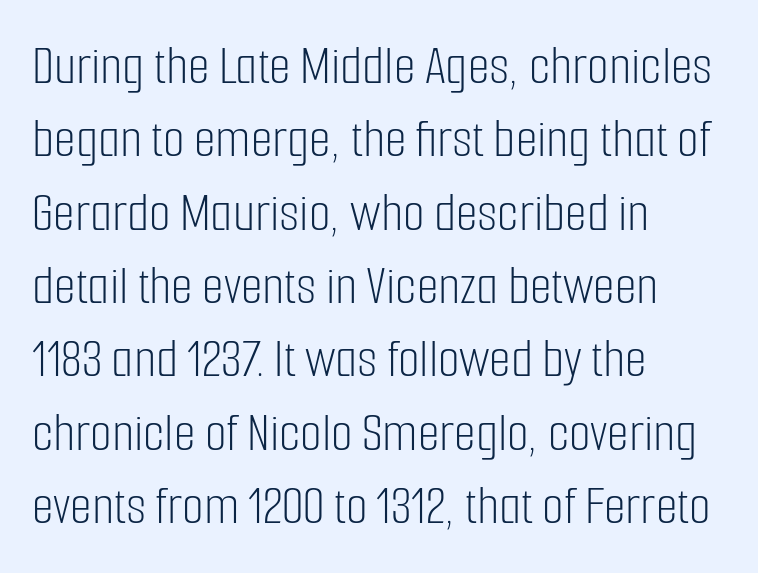
This rendering employs a face without finishing strokes, i.e., a sans-serif. Normally led — the rows are evenly, conventionally spaced. Italic: no, the glyphs are upright roman. All the whitespace from short lines collects on the right. The rendering uses natural spacing where letterforms have individual widths.
